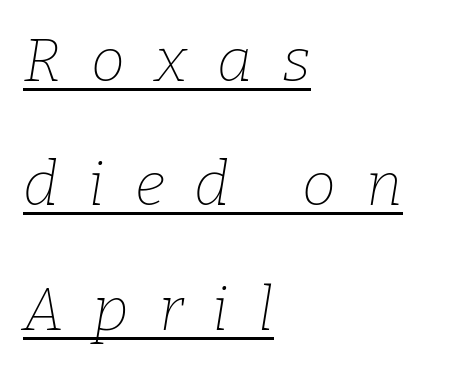
Caption: expanded tracking, letters set apart. The strokes are not fattened; the text isn't bold. Is there much room between lines? Yes — plenty of vertical air separates them. Would a proofreader flag this as italicized? Yes.
